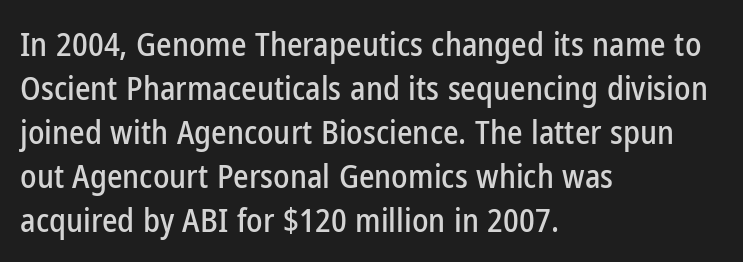
Q: Is the text italic (slanted)? A: No, it is upright.
Q: Is the typeface a serif or a sans-serif typeface? A: Sans-serif.
Q: Is the text underlined? A: No.
Q: How is the paragraph aligned? A: Left-aligned.
Q: Is the spacing between letters normal or unusually wide? A: Normal.
Q: Is the spacing between lines tight, normal or loose? A: Normal.
Q: Width (condensed, normal, or wide)? A: Condensed.
Q: Stroke contrast? A: Low.
Q: x-height? A: Medium.
Q: Monospaced? A: No.
